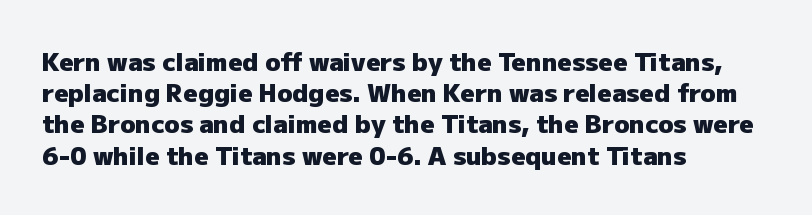
Q: Is the text bold? A: Yes.
Q: Is the text italic (slanted)? A: No, it is upright.
Q: Is the text underlined? A: No.
Q: How is the paragraph aligned? A: Left-aligned.
Q: Is the spacing between letters normal or unusually wide? A: Normal.
Q: Is the spacing between lines tight, normal or loose? A: Normal.
